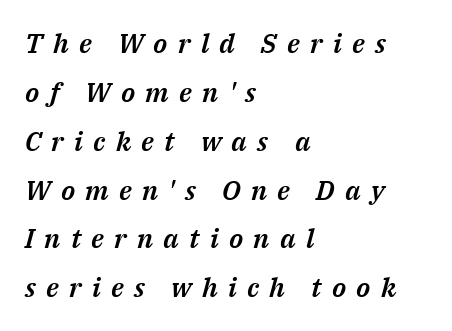
If you drew a line through each stem, it would be angled. The paragraph has a hard left edge and a soft right edge. The glyphs are unaccompanied by any horizontal stroke below them. Tracking here is generous; glyphs stand well apart from one another.
